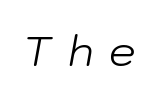
{"italic": "yes", "lean": "right", "slant_degrees": 10, "bold": "no", "weight": "light", "width": "normal", "stroke_contrast": "low", "x_height": "medium", "monospaced": "no", "underline": "no", "letter_spacing": "wide", "letter_spacing_em": 0.37, "glyph_px": 42}
